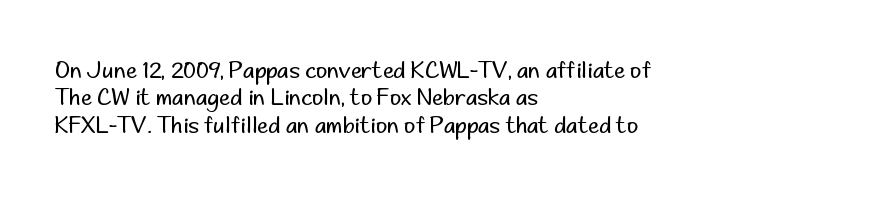
{"italic": "no", "bold": "no", "underline": "no", "align": "left", "line_spacing": "normal", "line_spacing_ratio": 1.25, "letter_spacing": "normal", "letter_spacing_em": 0.0, "glyph_px": 22}
